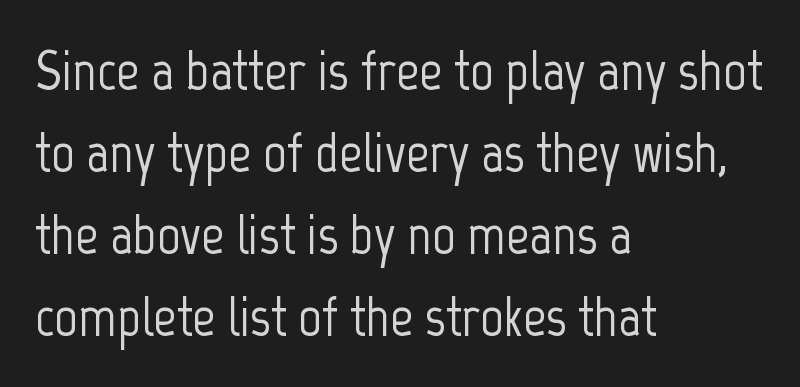
Q: Is the text italic (slanted)? A: No, it is upright.
Q: Is the typeface a serif or a sans-serif typeface? A: Sans-serif.
Q: Is the text underlined? A: No.
Q: How is the paragraph aligned? A: Left-aligned.
Q: Is the spacing between letters normal or unusually wide? A: Normal.
Q: Is the spacing between lines tight, normal or loose? A: Normal.
Q: Width (condensed, normal, or wide)? A: Condensed.
Q: Stroke contrast? A: Low.
Q: x-height? A: Medium.
Q: Monospaced? A: No.
